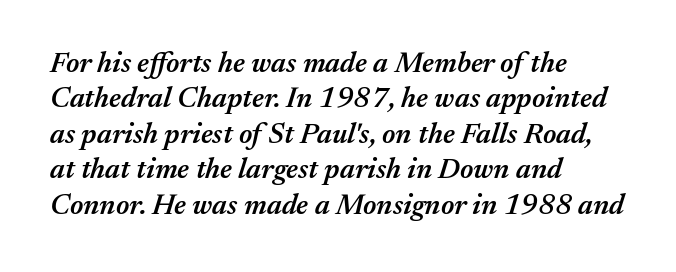
{"italic": "yes", "lean": "right", "slant_degrees": 17, "bold": "semi", "weight": "semibold", "width": "normal", "stroke_contrast": "medium", "x_height": "medium", "monospaced": "no", "underline": "no", "align": "left", "line_spacing_ratio": 1.22, "letter_spacing": "normal", "letter_spacing_em": 0.0, "glyph_px": 29}
